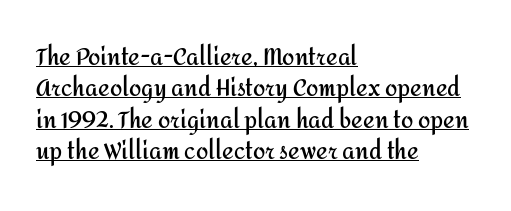
{"italic": "no", "bold": "yes", "underline": "yes", "align": "left", "line_spacing": "normal", "line_spacing_ratio": 1.43, "letter_spacing": "normal", "letter_spacing_em": 0.0, "glyph_px": 22}
